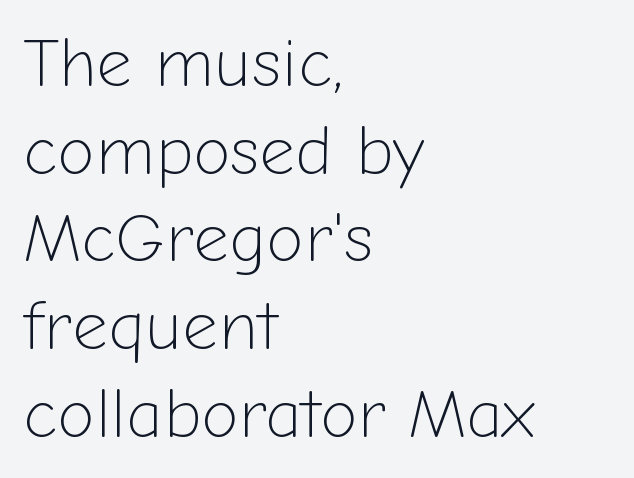
The type is set solid horizontally, with unmodified tracking. Ordinary non-slanted type is in use. The cut favours lightness, reaching ordinary text weight at its darkest. One glance says typical: line gaps are just what's usual. Does the copy run flush right? No — it runs flush left. Letters rest on an invisible, unmarked baseline.
